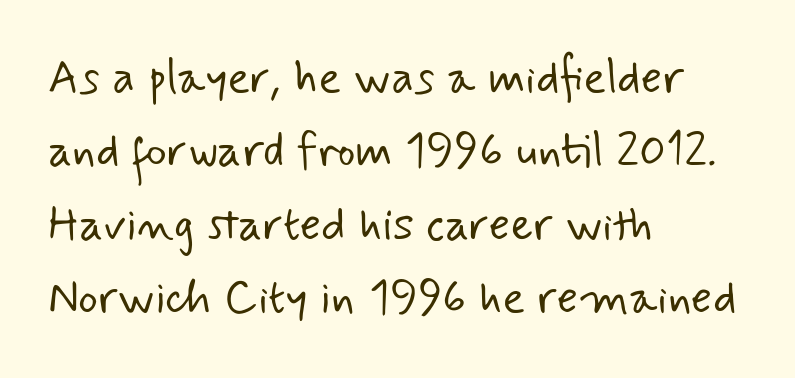
Does the type have serifs? No, each stem ends abruptly. Tracking value appears to be zero — textbook default spacing. Stems and bowls with no extra thickness — not bold. Horizontal alignment here is leftward, the default for most running prose.
